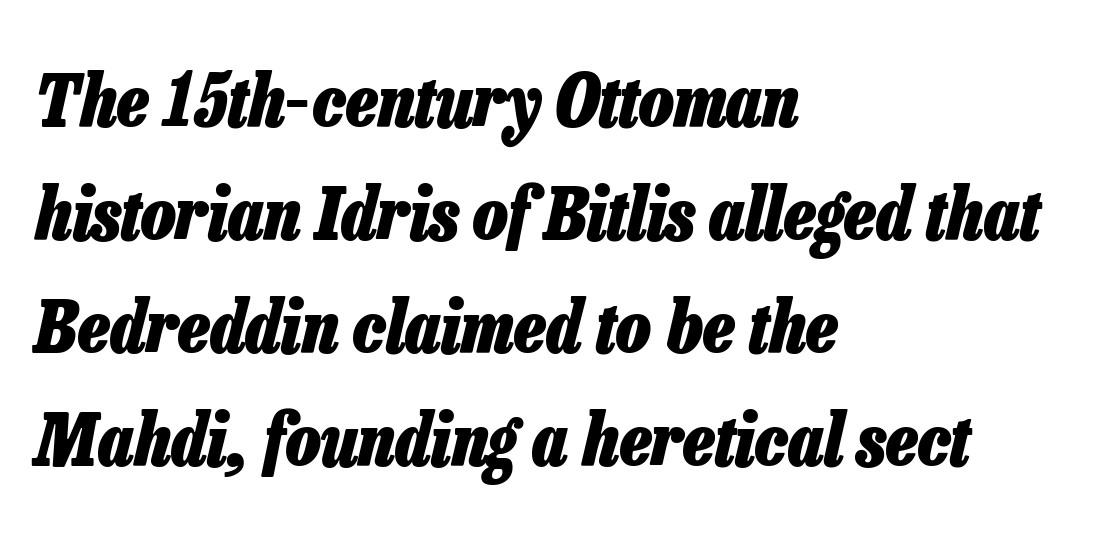
The image shows 73 px heavy, condensed type, italic (leaning right); set left-aligned, normal line spacing (1.55x), normal letter spacing, not underlined; low stroke contrast and a medium x-height.
